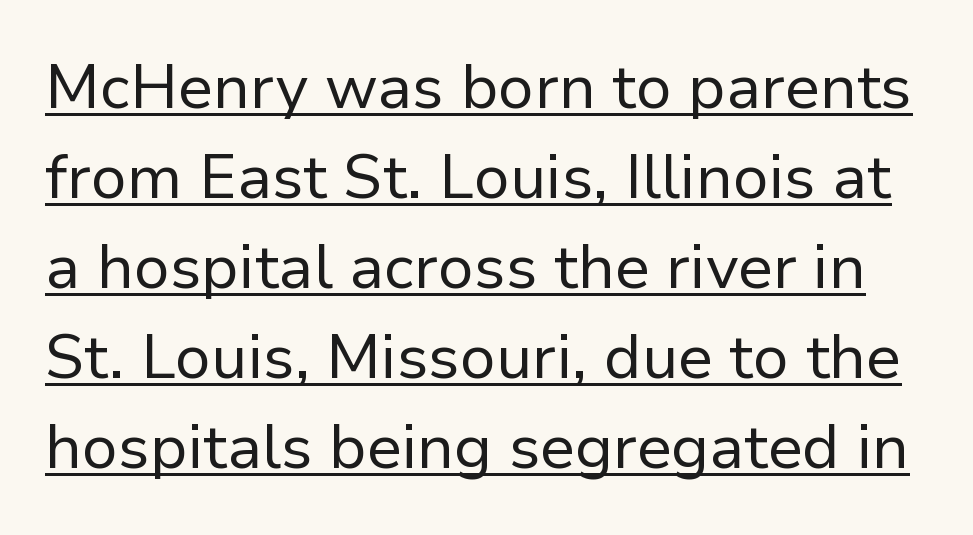
Q: Is the text bold? A: No.
Q: Is the text italic (slanted)? A: No, it is upright.
Q: Is the typeface a serif or a sans-serif typeface? A: Sans-serif.
Q: Is the text underlined? A: Yes.
Q: Is the spacing between letters normal or unusually wide? A: Normal.
Q: Is the spacing between lines tight, normal or loose? A: Normal.
Q: Width (condensed, normal, or wide)? A: Normal.
Q: Stroke contrast? A: Low.
Q: x-height? A: Medium.
Q: Monospaced? A: No.
